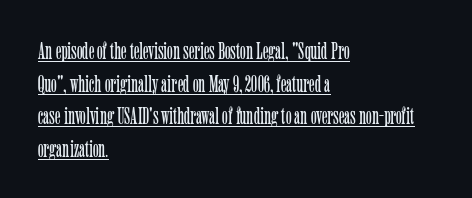
The image shows 24 px text type, upright; set left-aligned, normal line spacing (1.36x), normal letter spacing, underlined.
